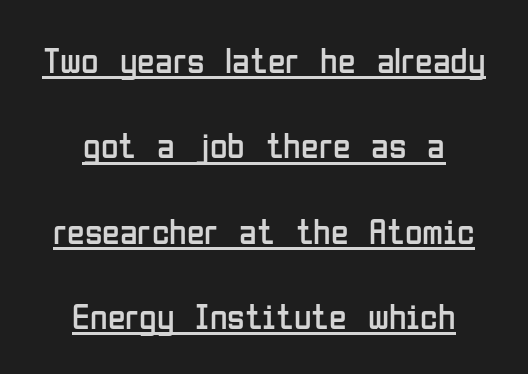
{"serif": "no", "italic": "no", "bold": "no", "weight": "regular", "width": "condensed", "stroke_contrast": "low", "x_height": "medium", "monospaced": "no", "underline": "yes", "align": "center", "line_spacing": "loose", "line_spacing_ratio": 2.37, "letter_spacing": "normal", "letter_spacing_em": 0.0, "glyph_px": 36}
